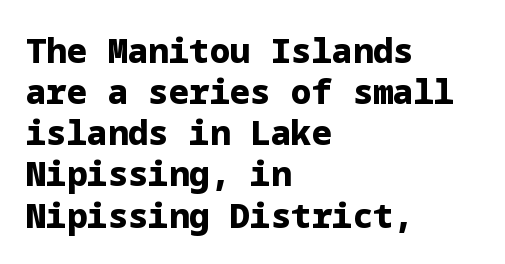
The image shows 34 px heavy sans-serif type, upright; set left-aligned, line spacing 1.21x, normal letter spacing, not underlined; low stroke contrast and a medium x-height.
